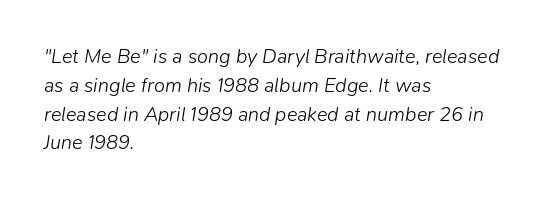
{"italic": "yes", "lean": "right", "slant_degrees": 9, "bold": "no", "underline": "no", "align": "left", "line_spacing": "normal", "line_spacing_ratio": 1.44, "letter_spacing": "normal", "letter_spacing_em": 0.0, "glyph_px": 20}
